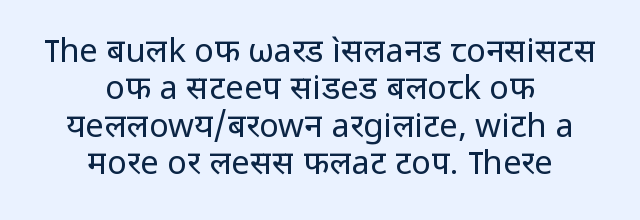
{"serif": "no", "italic": "no", "bold": "no", "weight": "regular", "width": "normal", "stroke_contrast": "low", "x_height": "medium", "monospaced": "no", "underline": "no", "align": "center", "line_spacing": "tight", "line_spacing_ratio": 1.13, "letter_spacing": "normal", "letter_spacing_em": 0.0, "glyph_px": 33}
